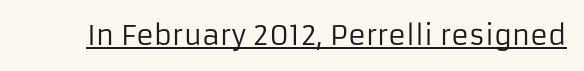
Q: Is the text bold? A: No.
Q: Is the text italic (slanted)? A: No, it is upright.
Q: Is the text underlined? A: Yes.
Q: Is the spacing between letters normal or unusually wide? A: Normal.
